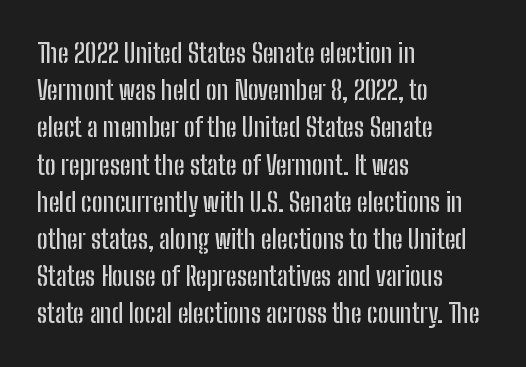
The passage is arranged the way most books set body copy — flush left. No extra tracking has been applied to these lines. You can tell it's not italic because the verticals are truly vertical. The leading is moderate, giving the passage an even texture. The specimen omits any rule beneath the text block's lines.
